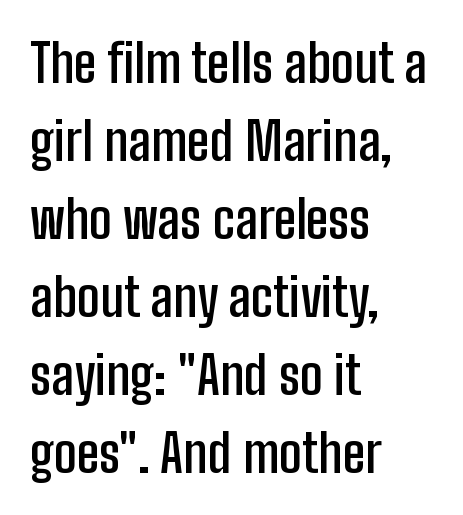
This sample has the flowing, uneven cadence of proportional lettering. What's the leading like? Ordinary, nothing unusual. Descenders hang freely into open space. Observe the ordinary spacing: letters are neighbours, not strangers.
